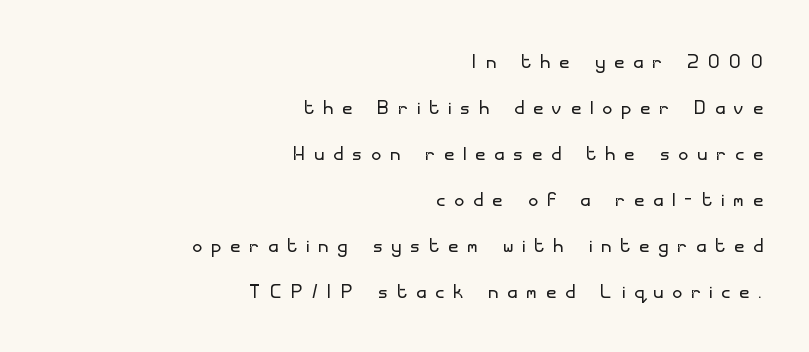
{"italic": "no", "bold": "no", "underline": "no", "align": "right", "line_spacing_ratio": 1.77, "letter_spacing": "wide", "letter_spacing_em": 0.37, "glyph_px": 26}
